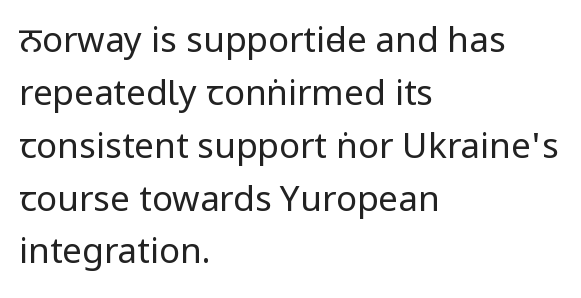
{"serif": "no", "italic": "no", "bold": "no", "weight": "regular", "width": "condensed", "stroke_contrast": "low", "x_height": "large", "monospaced": "no", "underline": "no", "align": "left", "line_spacing": "normal", "line_spacing_ratio": 1.51, "letter_spacing": "normal", "letter_spacing_em": 0.0, "glyph_px": 35}
